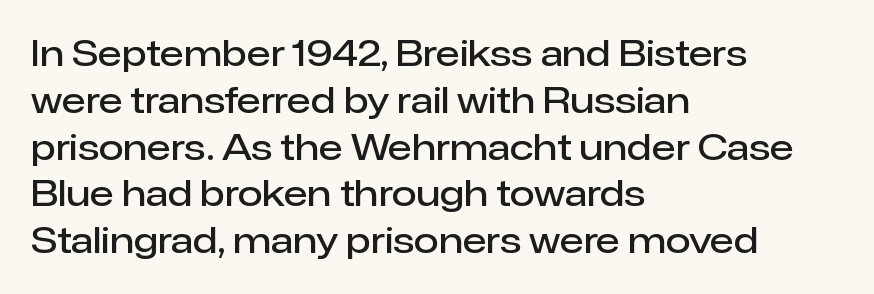
{"serif": "no", "italic": "no", "bold": "semi", "weight": "semibold", "width": "normal", "stroke_contrast": "low", "x_height": "medium", "monospaced": "no", "underline": "no", "align": "left", "line_spacing": "normal", "line_spacing_ratio": 1.3, "letter_spacing": "normal", "letter_spacing_em": 0.0, "glyph_px": 36}
